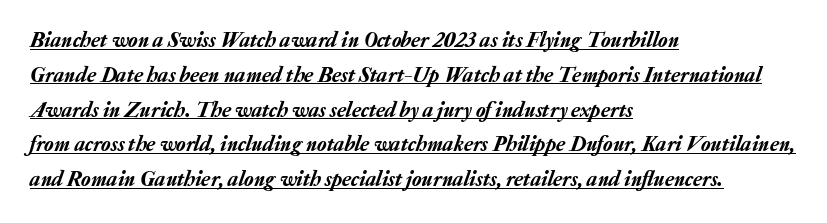
Q: Is the text italic (slanted)? A: Yes, it leans right by about 20 degrees.
Q: Is the text underlined? A: Yes.
Q: How is the paragraph aligned? A: Left-aligned.
Q: Is the spacing between letters normal or unusually wide? A: Normal.
Q: Is the spacing between lines tight, normal or loose? A: Normal.
